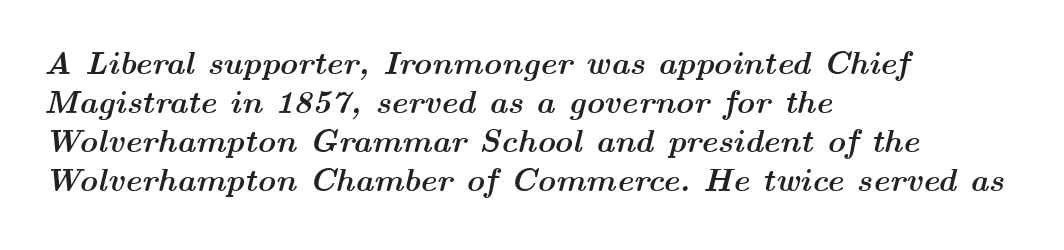
Q: Is the text bold? A: Yes.
Q: Is the text italic (slanted)? A: Yes, it leans right by about 14 degrees.
Q: Is the text underlined? A: No.
Q: How is the paragraph aligned? A: Left-aligned.
Q: Is the spacing between letters normal or unusually wide? A: Normal.
Q: Width (condensed, normal, or wide)? A: Wide.
Q: Stroke contrast? A: Medium.
Q: x-height? A: Medium.
Q: Monospaced? A: No.
